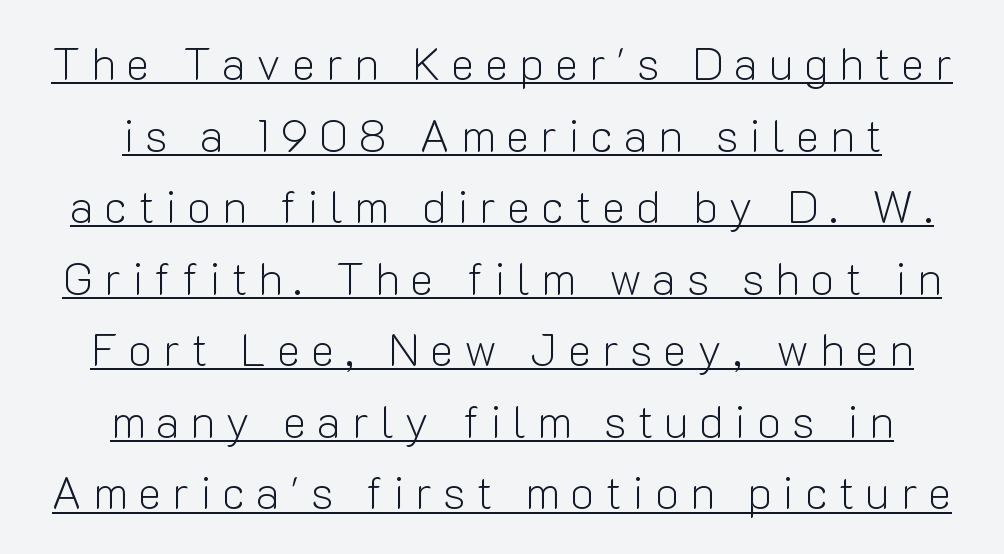
{"serif": "no", "italic": "no", "bold": "no", "weight": "light", "width": "normal", "stroke_contrast": "low", "x_height": "medium", "monospaced": "no", "underline": "yes", "align": "center", "line_spacing": "normal", "line_spacing_ratio": 1.59, "letter_spacing": "wide", "letter_spacing_em": 0.24, "glyph_px": 45}
